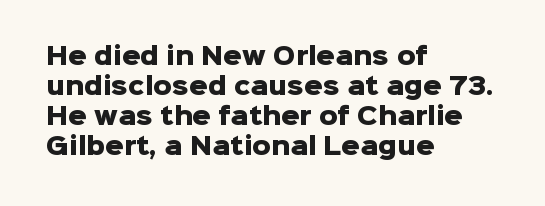
Q: Is the text bold? A: Yes.
Q: Is the text italic (slanted)? A: No, it is upright.
Q: Is the text underlined? A: No.
Q: How is the paragraph aligned? A: Left-aligned.
Q: Is the spacing between letters normal or unusually wide? A: Normal.
Q: Is the spacing between lines tight, normal or loose? A: Normal.
